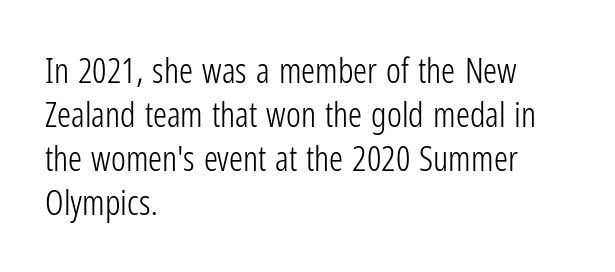
{"serif": "no", "italic": "no", "bold": "no", "weight": "light", "width": "condensed", "stroke_contrast": "low", "x_height": "medium", "monospaced": "no", "underline": "no", "align": "left", "line_spacing": "normal", "line_spacing_ratio": 1.26, "letter_spacing": "normal", "letter_spacing_em": 0.0, "glyph_px": 35}
